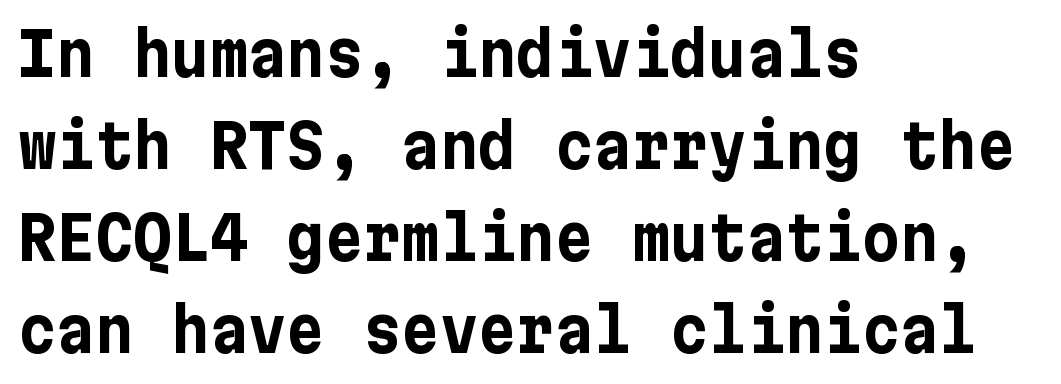
Q: Is the text bold? A: Yes.
Q: Is the text italic (slanted)? A: No, it is upright.
Q: Is the typeface a serif or a sans-serif typeface? A: Sans-serif.
Q: Is the text underlined? A: No.
Q: How is the paragraph aligned? A: Left-aligned.
Q: Is the spacing between letters normal or unusually wide? A: Normal.
Q: Is the spacing between lines tight, normal or loose? A: Normal.
Q: Width (condensed, normal, or wide)? A: Normal.
Q: Stroke contrast? A: Low.
Q: x-height? A: Medium.
